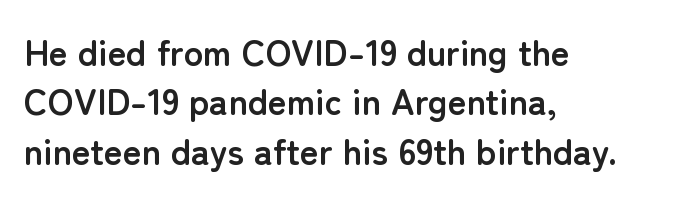
The image shows 36 px semibold sans-serif type, upright; set left-aligned, normal line spacing (1.37x), normal letter spacing, not underlined; low stroke contrast and a medium x-height.
